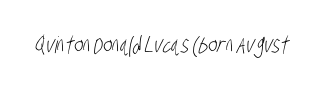
Between one letter and the next there's only the usual sliver of space. Weight: in the light-to-regular range. This rendering features lettering with no underline.
